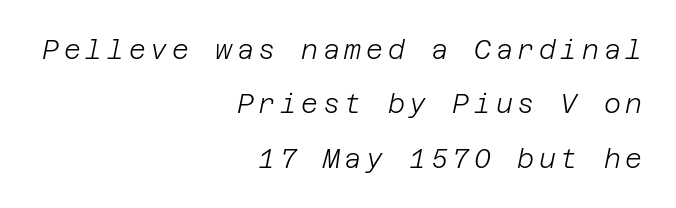
The image shows 26 px text type, italic (leaning right); set right-aligned, loose line spacing (2.09x), not underlined.
